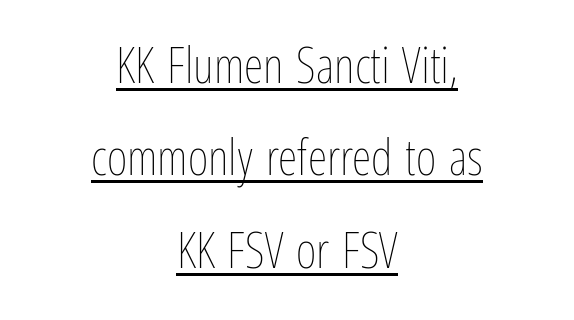
The image shows 50 px thin, condensed type, upright; set centered, line spacing 1.85x, normal letter spacing, underlined; low stroke contrast and a medium x-height.
